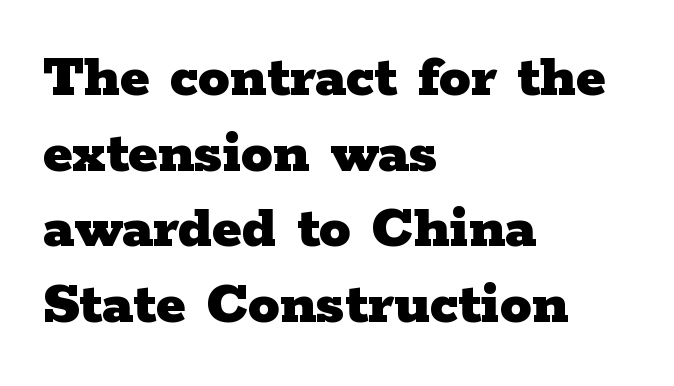
{"serif": "yes", "italic": "no", "bold": "yes", "weight": "heavy", "width": "wide", "stroke_contrast": "low", "x_height": "medium", "monospaced": "no", "underline": "no", "align": "left", "line_spacing_ratio": 1.2, "letter_spacing": "normal", "letter_spacing_em": 0.0, "glyph_px": 63}
